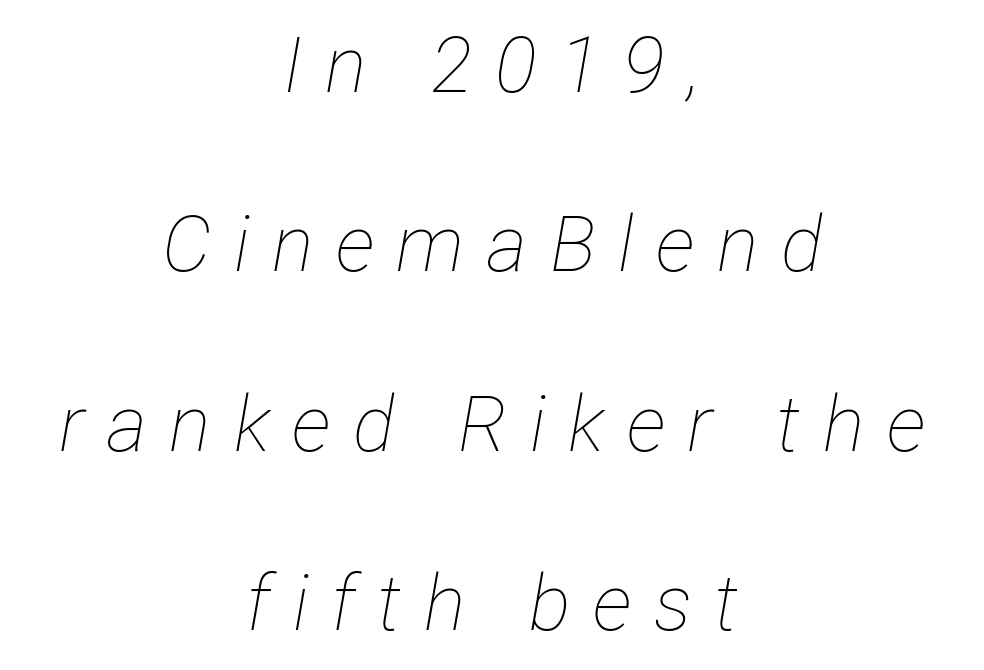
Q: Is the text bold? A: No.
Q: Is the text italic (slanted)? A: Yes, it leans right by about 12 degrees.
Q: Is the text underlined? A: No.
Q: How is the paragraph aligned? A: Centered.
Q: Is the spacing between letters normal or unusually wide? A: Unusually wide.
Q: Is the spacing between lines tight, normal or loose? A: Loose.
Q: Width (condensed, normal, or wide)? A: Condensed.
Q: Stroke contrast? A: Low.
Q: x-height? A: Medium.
Q: Monospaced? A: No.
